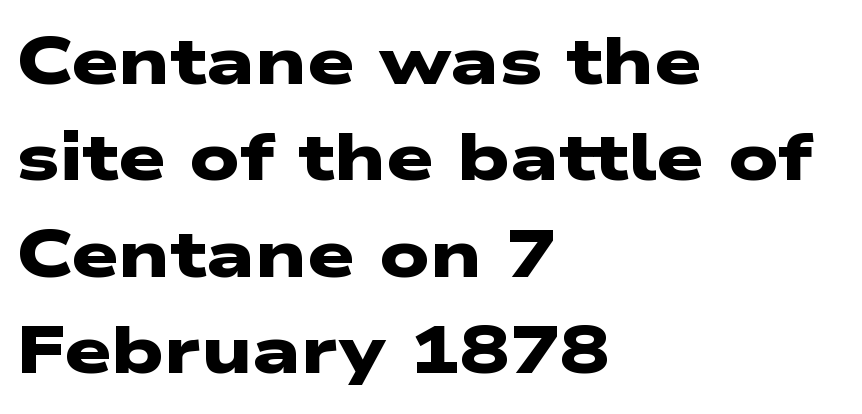
The image shows 67 px heavy, wide sans-serif type; set left-aligned, normal line spacing (1.44x), normal letter spacing, not underlined; low stroke contrast and a medium x-height.
